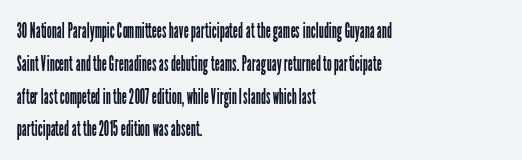
{"italic": "no", "bold": "no", "underline": "no", "align": "left", "line_spacing": "normal", "line_spacing_ratio": 1.49, "letter_spacing": "normal", "letter_spacing_em": 0.0, "glyph_px": 22}
